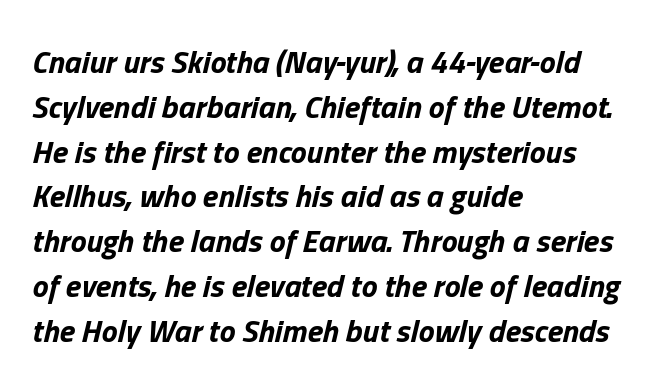
The image shows 32 px bold type, italic (leaning right); set left-aligned, normal line spacing (1.4x), normal letter spacing, not underlined; low stroke contrast and a medium x-height.
